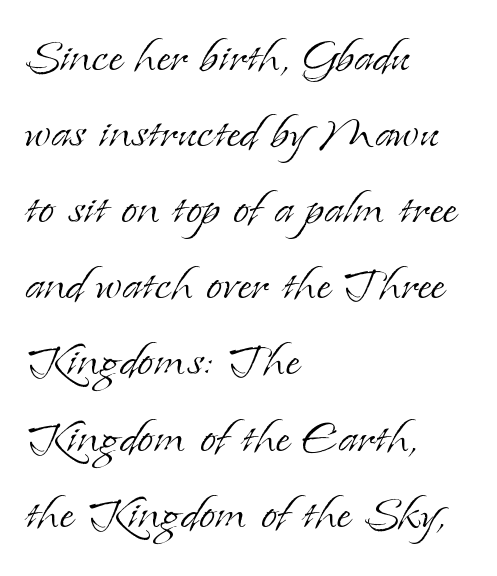
{"serif": "yes", "bold": "no", "weight": "light", "width": "normal", "stroke_contrast": "low", "x_height": "small", "monospaced": "no", "underline": "no", "align": "left", "line_spacing": "normal", "line_spacing_ratio": 1.29, "letter_spacing": "normal", "letter_spacing_em": 0.0, "glyph_px": 59}
